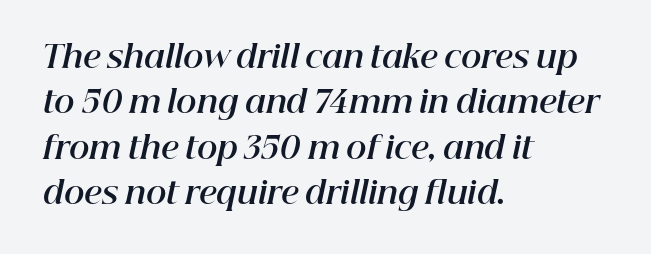
The image shows 31 px bold type, italic (leaning right); set left-aligned, normal line spacing (1.46x), normal letter spacing, not underlined; high stroke contrast and a medium x-height.
